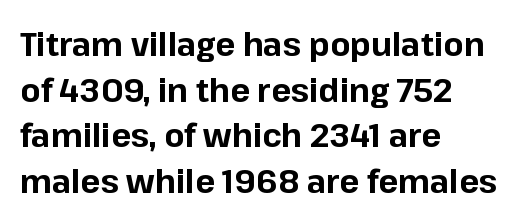
The words here are not underlined. A typesetter would call this leading conventional body-copy spacing. The letters stand straight up with perfectly vertical stems. Grotesque or geometric, the face here clearly has no serifs. Summary of weight: heavy, a full bold. Between one letter and the next there's only the usual sliver of space.
